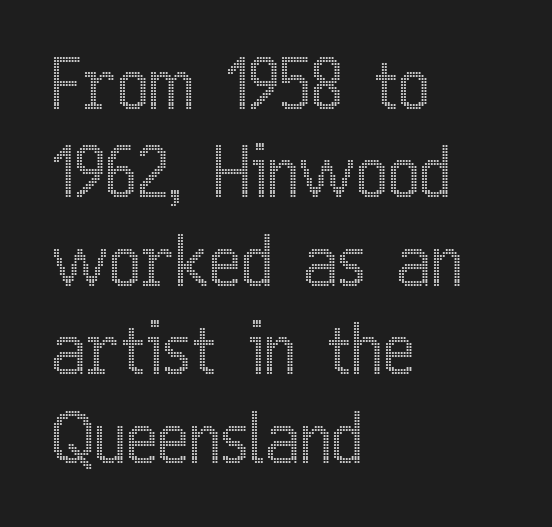
Q: Is the text italic (slanted)? A: No, it is upright.
Q: Is the text underlined? A: No.
Q: How is the paragraph aligned? A: Left-aligned.
Q: Is the spacing between letters normal or unusually wide? A: Normal.
Q: Is the spacing between lines tight, normal or loose? A: Normal.
Q: Width (condensed, normal, or wide)? A: Condensed.
Q: x-height? A: Medium.
Q: Monospaced? A: No.
